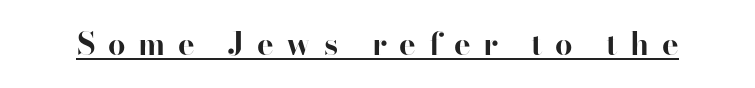
Small tapered or slab feet sit at the stroke ends, so this counts as serif. The passage shown is typed in a proportional face where columns would drift. Every character sits straight up, as roman type does. Compared with typical body copy, the letter spacing here is much looser.
